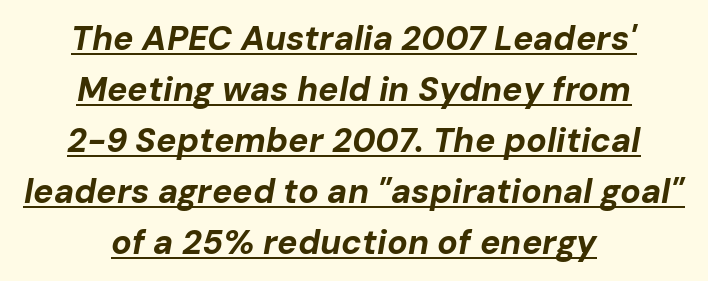
Here the designer chose a conventional face with non-uniform glyph widths. Every row of glyphs is offset so its center matches the block's center. The space between consecutive lines is moderate. Every character sits at an angle, as italics do. The face used here has the dense, thick strokes of a bold. Here the glyphs are tracked normally, forming tight word shapes.
